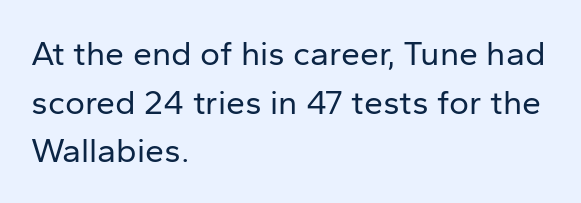
Stem width sits at or under what a default text font uses. The passage shown is not underscored anywhere. This sample has the flowing, uneven cadence of proportional lettering. The passage shown is typeset with a sans-serif family. Reading down the column, the eye jumps a familiar distance to each next line.
